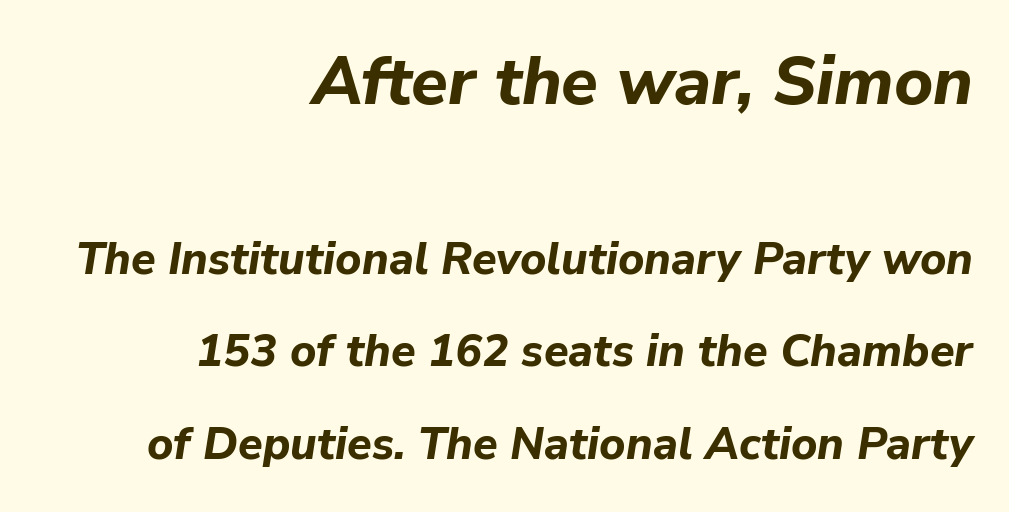
Vertically, the passage feels expansive, rows floating well apart. The sample has been set heavy, in full bold. Italic? Definitely — the glyphs are oblique. Does the copy run flush right? Yes — the right margin is perfectly even. No extra tracking has been applied to these lines.
